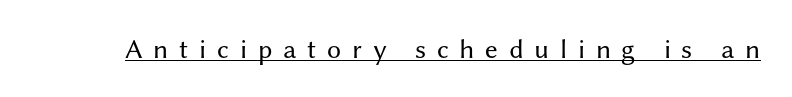
{"serif": "no", "italic": "no", "bold": "no", "weight": "regular", "width": "normal", "stroke_contrast": "medium", "x_height": "medium", "monospaced": "no", "underline": "yes", "letter_spacing": "wide", "letter_spacing_em": 0.38, "glyph_px": 28}
